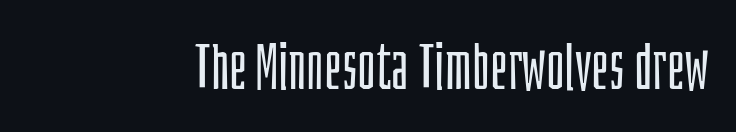
The passage shown is typed in a proportional face where columns would drift. Between one letter and the next there's only the usual sliver of space. The specimen omits any rule beneath the text block's lines. Note: no serifs on the glyphs. A quiet, ordinary-to-light weight characterises the typeface.
